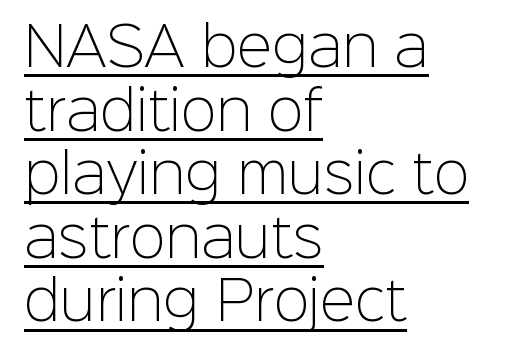
{"serif": "no", "italic": "no", "bold": "no", "weight": "light", "width": "normal", "stroke_contrast": "low", "x_height": "medium", "monospaced": "no", "underline": "yes", "align": "left", "line_spacing_ratio": 1.2, "letter_spacing": "normal", "letter_spacing_em": 0.0, "glyph_px": 53}
